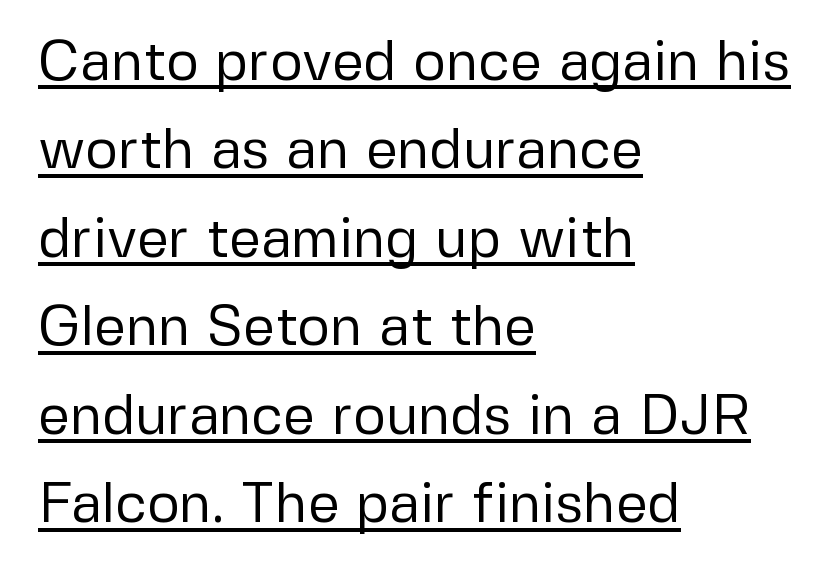
The image shows 56 px regular-weight sans-serif type, upright; set left-aligned, normal line spacing (1.58x), normal letter spacing, underlined; low stroke contrast and a medium x-height.
